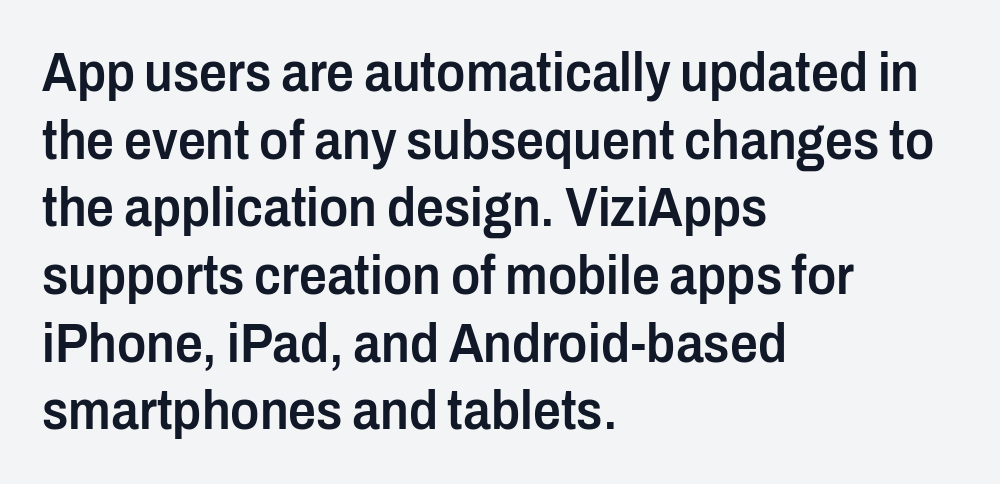
{"serif": "no", "italic": "no", "bold": "semi", "weight": "semibold", "width": "condensed", "stroke_contrast": "low", "x_height": "medium", "monospaced": "no", "underline": "no", "align": "left", "line_spacing_ratio": 1.23, "letter_spacing": "normal", "letter_spacing_em": 0.0, "glyph_px": 55}
